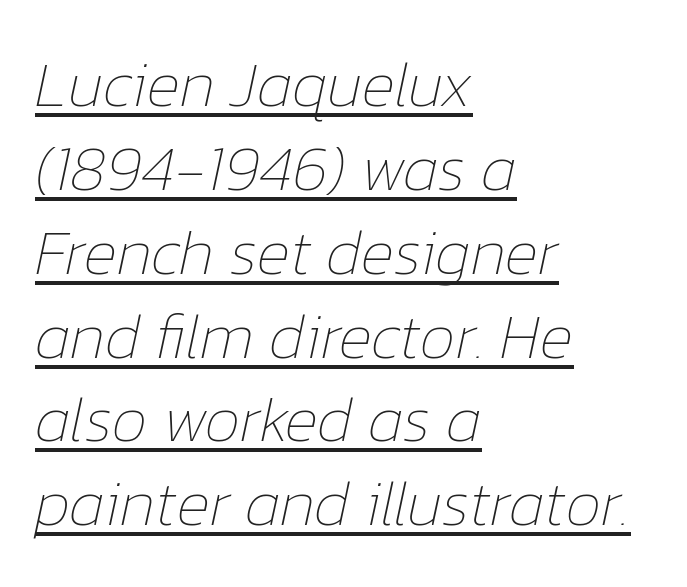
Q: Is the text bold? A: No.
Q: Is the text italic (slanted)? A: Yes, it leans right by about 12 degrees.
Q: Is the text underlined? A: Yes.
Q: How is the paragraph aligned? A: Left-aligned.
Q: Is the spacing between letters normal or unusually wide? A: Normal.
Q: Is the spacing between lines tight, normal or loose? A: Normal.
Q: Width (condensed, normal, or wide)? A: Normal.
Q: Stroke contrast? A: Low.
Q: x-height? A: Medium.
Q: Monospaced? A: No.
